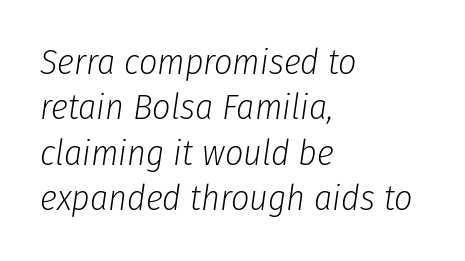
Notice how descenders clear the ascenders below comfortably — that's standard leading. Line beginnings align vertically; line endings do not. The horizontal fit of the characters is conventional and even. Check the space under the baseline: it is left empty. Emphasis-style slanted type is in use. Heaviness? Minimal to ordinary, like unemphasized prose.
